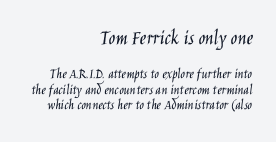
Honestly, the letter spacing is just normal — you wouldn't notice it. Bigger letters appear in the top chunk; the bottom chunk is reduced. Underlining? Definitely not there. Caption: multi-line text, flush right, ragged left.
